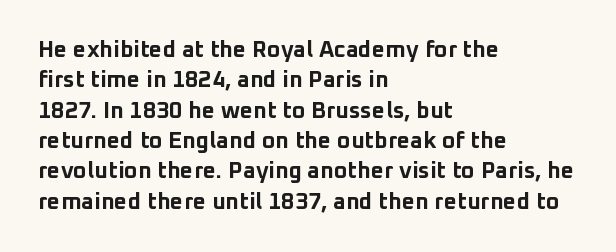
{"italic": "no", "bold": "yes", "underline": "no", "align": "left", "line_spacing": "normal", "line_spacing_ratio": 1.32, "letter_spacing": "normal", "letter_spacing_em": 0.0, "glyph_px": 23}
